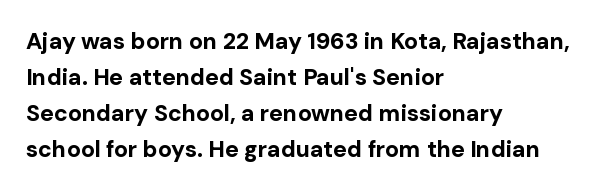
The image shows 23 px bold type, upright; set left-aligned, normal line spacing (1.56x), normal letter spacing, not underlined.
